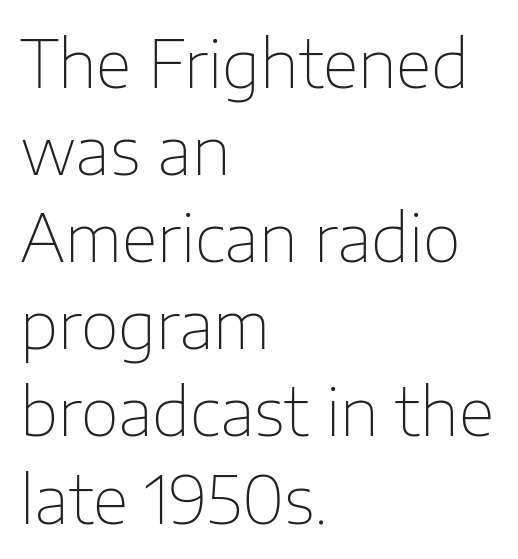
{"serif": "no", "italic": "no", "bold": "no", "weight": "thin", "width": "normal", "stroke_contrast": "low", "x_height": "medium", "monospaced": "no", "underline": "no", "align": "left", "line_spacing": "normal", "line_spacing_ratio": 1.32, "letter_spacing": "normal", "letter_spacing_em": 0.0, "glyph_px": 66}
